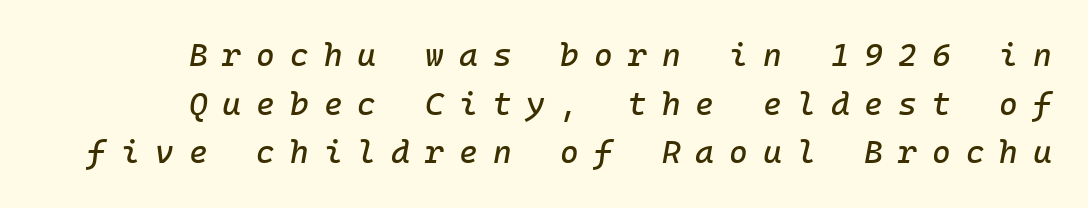
The image shows 32 px text type, italic (leaning right); set right-aligned, normal line spacing (1.52x), unusually wide letter spacing (+0.47 em), not underlined; low stroke contrast and a medium x-height.
